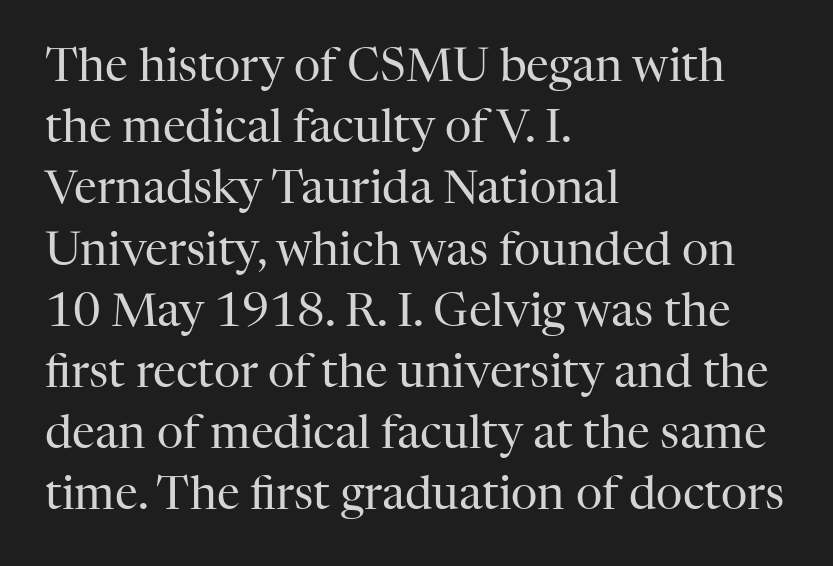
Q: Is the text bold? A: No.
Q: Is the text italic (slanted)? A: No, it is upright.
Q: Is the typeface a serif or a sans-serif typeface? A: Serif.
Q: Is the text underlined? A: No.
Q: How is the paragraph aligned? A: Left-aligned.
Q: Is the spacing between letters normal or unusually wide? A: Normal.
Q: Is the spacing between lines tight, normal or loose? A: Normal.
Q: Width (condensed, normal, or wide)? A: Normal.
Q: Stroke contrast? A: High.
Q: x-height? A: Medium.
Q: Monospaced? A: No.
